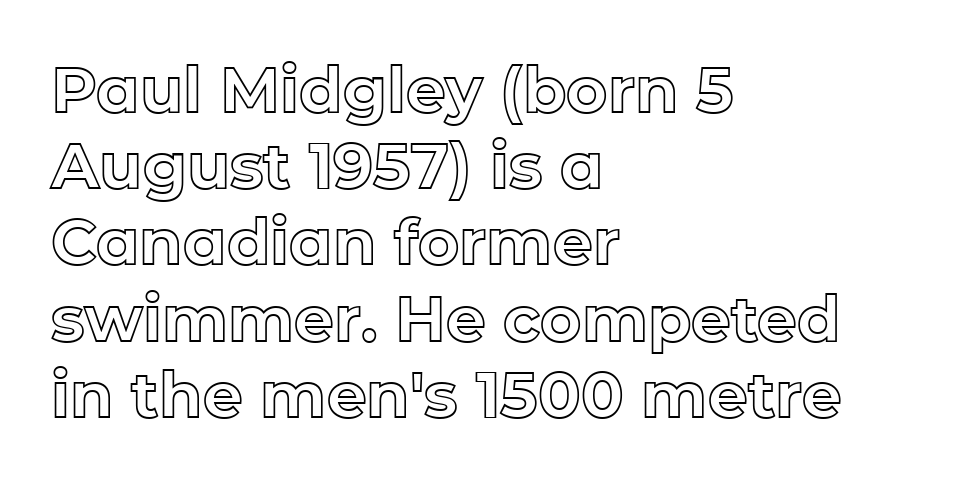
{"italic": "no", "width": "normal", "x_height": "medium", "monospaced": "no", "underline": "no", "align": "left", "line_spacing_ratio": 1.21, "letter_spacing": "normal", "letter_spacing_em": 0.0, "glyph_px": 63}
